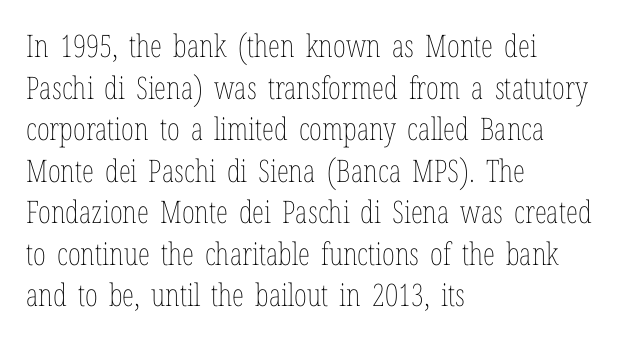
Style check: upright. Each letter keeps its own natural width here, so spacing adapts to shape. Does the leading feel generous? No, just average. The line texture is even and compact thanks to regular tracking. No extra ink here — the face is not bold.
